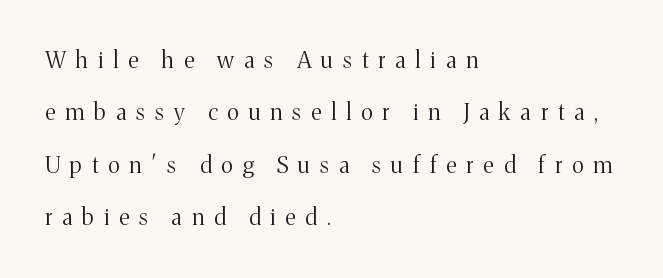
Q: Is the text bold? A: No.
Q: Is the text italic (slanted)? A: No, it is upright.
Q: Is the text underlined? A: No.
Q: How is the paragraph aligned? A: Left-aligned.
Q: Is the spacing between letters normal or unusually wide? A: Unusually wide.
Q: Is the spacing between lines tight, normal or loose? A: Loose.
